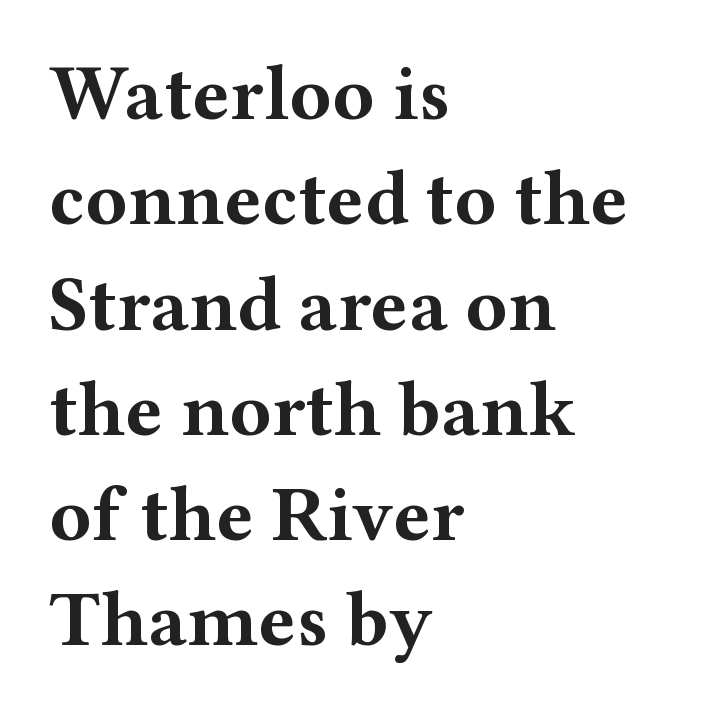
{"serif": "yes", "italic": "no", "bold": "yes", "weight": "bold", "width": "wide", "stroke_contrast": "medium", "x_height": "medium", "monospaced": "no", "underline": "no", "align": "left", "line_spacing": "normal", "line_spacing_ratio": 1.35, "letter_spacing": "normal", "letter_spacing_em": 0.0, "glyph_px": 78}
